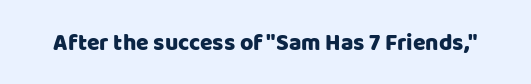
The image shows 23 px text type, upright; set normal letter spacing, not underlined.
